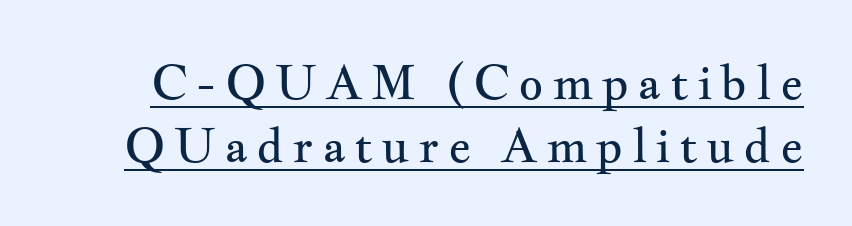
Students, observe: this is what conventionally led text looks like. The cut favours lightness, reaching ordinary text weight at its darkest. Is this a fixed-width face? No — the glyphs have proportional, varying widths. Vertical strokes here are truly vertical.
